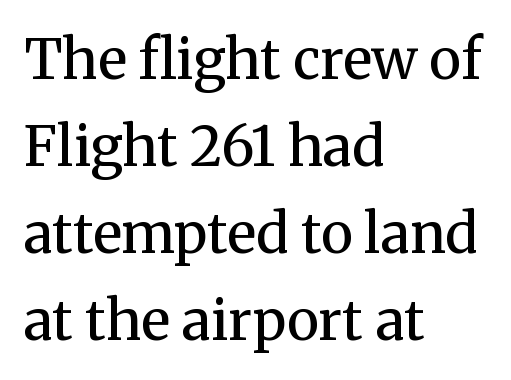
Q: Is the text bold? A: No.
Q: Is the text italic (slanted)? A: No, it is upright.
Q: Is the typeface a serif or a sans-serif typeface? A: Serif.
Q: Is the text underlined? A: No.
Q: How is the paragraph aligned? A: Left-aligned.
Q: Is the spacing between letters normal or unusually wide? A: Normal.
Q: Is the spacing between lines tight, normal or loose? A: Normal.
Q: Width (condensed, normal, or wide)? A: Normal.
Q: Stroke contrast? A: Medium.
Q: x-height? A: Medium.
Q: Monospaced? A: No.
